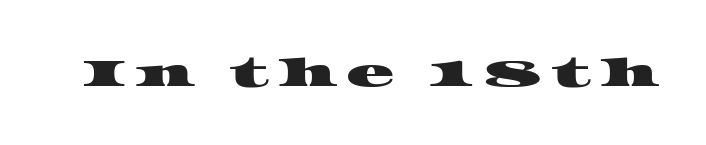
{"serif": "yes", "width": "wide", "stroke_contrast": "high", "x_height": "large", "monospaced": "no", "underline": "no", "letter_spacing": "wide", "letter_spacing_em": 0.22, "glyph_px": 40}
